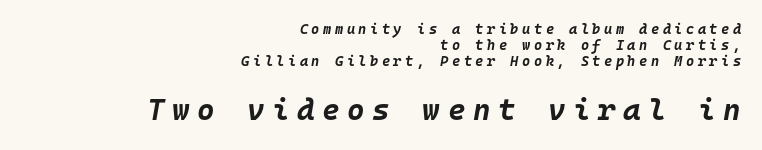
The image shows 30 px bold type, italic (leaning right), monospaced; set right-aligned, tight line spacing (1.13x), unusually wide letter spacing (+0.25 em), not underlined; the second (bottom) block is 2.14x larger; low stroke contrast and a large x-height.
